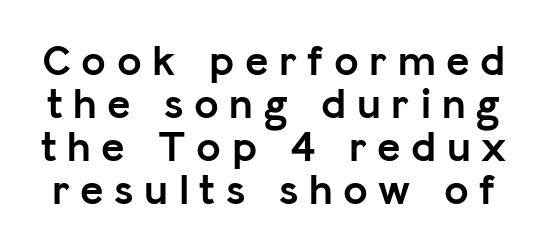
The image shows 44 px semibold sans-serif type, upright; set tight line spacing (0.98x), unusually wide letter spacing (+0.24 em), not underlined; low stroke contrast and a medium x-height.
